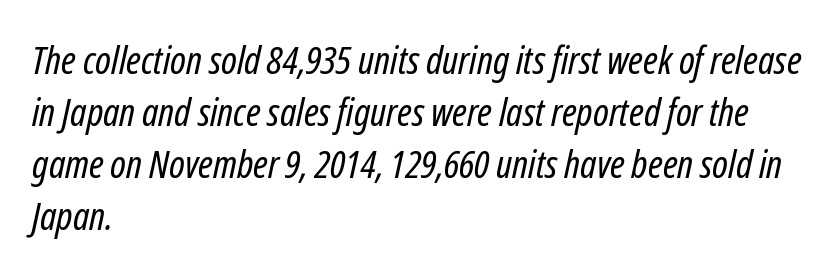
{"italic": "yes", "lean": "right", "slant_degrees": 12, "bold": "no", "weight": "regular", "width": "condensed", "stroke_contrast": "low", "x_height": "medium", "monospaced": "no", "underline": "no", "align": "left", "line_spacing": "normal", "line_spacing_ratio": 1.33, "letter_spacing": "normal", "letter_spacing_em": 0.0, "glyph_px": 39}
